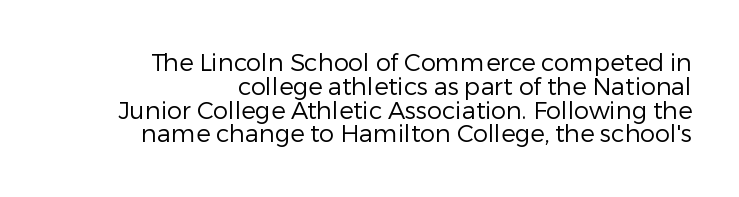
The image shows 24 px text type, upright; set right-aligned, tight line spacing (0.99x), normal letter spacing, not underlined.
